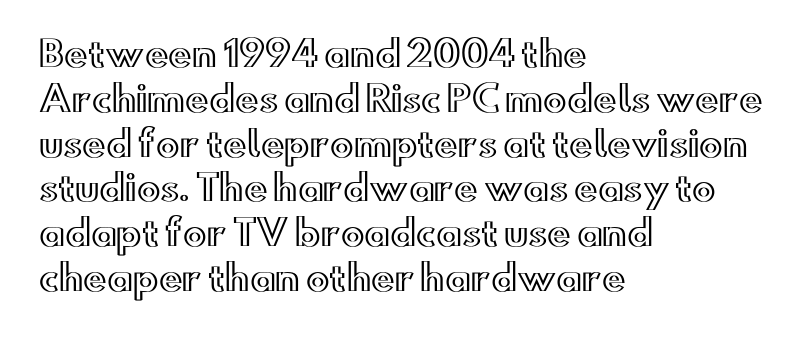
Q: Is the text italic (slanted)? A: No, it is upright.
Q: Is the text underlined? A: No.
Q: How is the paragraph aligned? A: Left-aligned.
Q: Is the spacing between letters normal or unusually wide? A: Normal.
Q: Is the spacing between lines tight, normal or loose? A: Normal.
Q: Width (condensed, normal, or wide)? A: Wide.
Q: x-height? A: Small.
Q: Monospaced? A: No.
